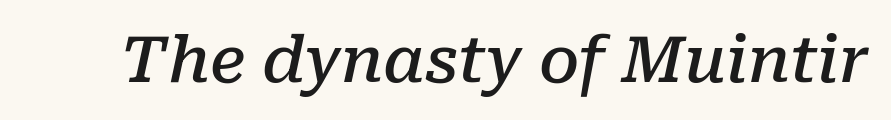
The image shows 64 px semibold serif type, italic (leaning right); set normal letter spacing, not underlined; low stroke contrast and a medium x-height.
